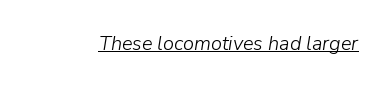
{"italic": "yes", "lean": "right", "slant_degrees": 9, "bold": "no", "underline": "yes", "letter_spacing": "normal", "letter_spacing_em": 0.0, "glyph_px": 20}
